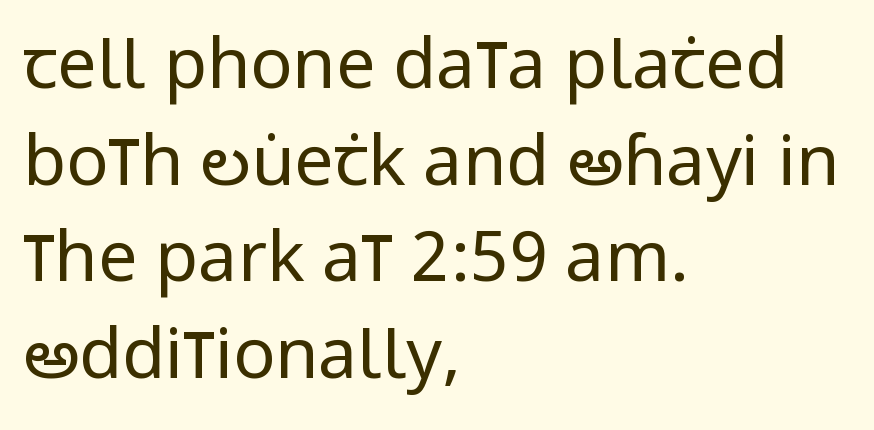
The image shows 70 px regular-weight, condensed sans-serif type, upright; set left-aligned, normal line spacing (1.38x), normal letter spacing, not underlined; low stroke contrast and a large x-height.
